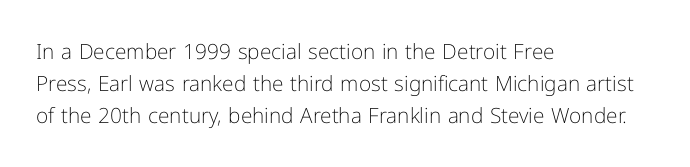
The image shows 21 px text type, upright; set left-aligned, normal line spacing (1.53x), normal letter spacing, not underlined.
